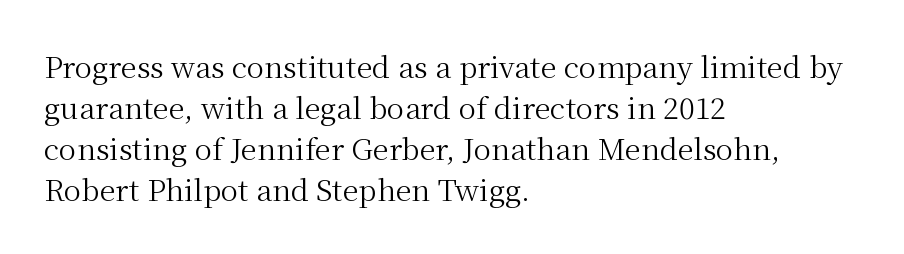
The image shows 29 px regular-weight serif type, upright; set left-aligned, normal line spacing (1.41x), normal letter spacing, not underlined; medium stroke contrast and a medium x-height.
